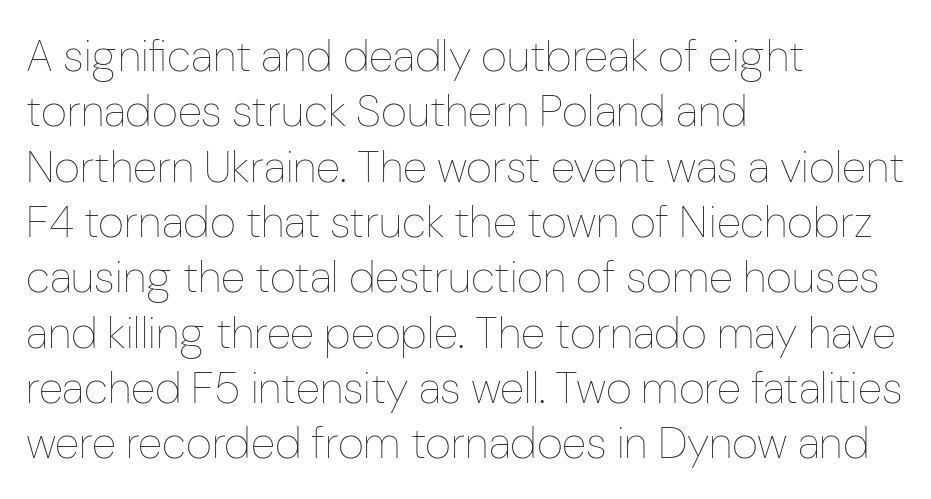
Q: Is the text bold? A: No.
Q: Is the text italic (slanted)? A: No, it is upright.
Q: Is the text underlined? A: No.
Q: How is the paragraph aligned? A: Left-aligned.
Q: Is the spacing between letters normal or unusually wide? A: Normal.
Q: Width (condensed, normal, or wide)? A: Condensed.
Q: Stroke contrast? A: Low.
Q: x-height? A: Medium.
Q: Monospaced? A: No.
